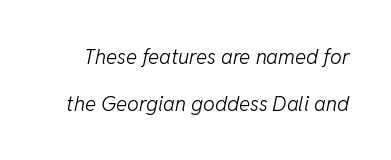
Q: Is the text bold? A: No.
Q: Is the text italic (slanted)? A: Yes, it leans right by about 11 degrees.
Q: Is the text underlined? A: No.
Q: Is the spacing between letters normal or unusually wide? A: Normal.
Q: Is the spacing between lines tight, normal or loose? A: Loose.
